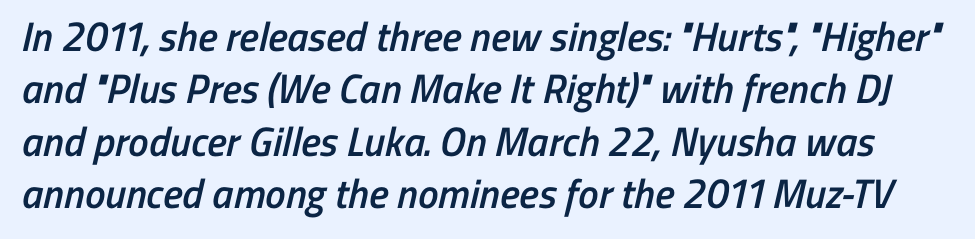
{"serif": "no", "bold": "semi", "weight": "semibold", "width": "condensed", "stroke_contrast": "low", "x_height": "medium", "monospaced": "no", "underline": "no", "line_spacing": "normal", "line_spacing_ratio": 1.28, "letter_spacing": "normal", "letter_spacing_em": 0.0, "glyph_px": 41}
